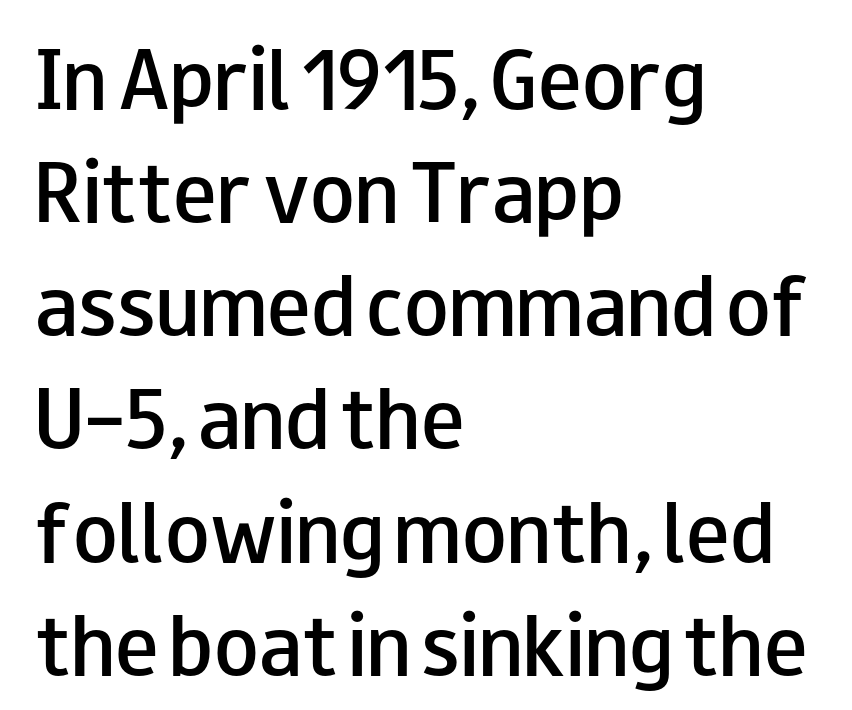
These lines sit exactly where default settings would place them. Looks like regular typesetting: each glyph gets only the width it needs. Each letter's strokes conclude bluntly, with no projecting serifs. Glyph-to-glyph distance matches everyday printed text. Line starts are locked; line ends wander.
